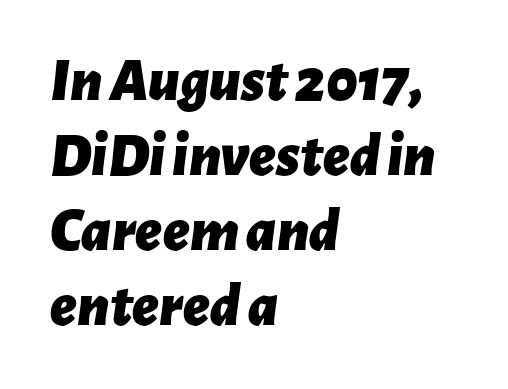
{"italic": "yes", "lean": "right", "slant_degrees": 7, "bold": "yes", "weight": "bold", "width": "normal", "stroke_contrast": "low", "x_height": "medium", "monospaced": "no", "underline": "no", "align": "left", "line_spacing_ratio": 1.21, "letter_spacing": "normal", "letter_spacing_em": 0.0, "glyph_px": 62}
